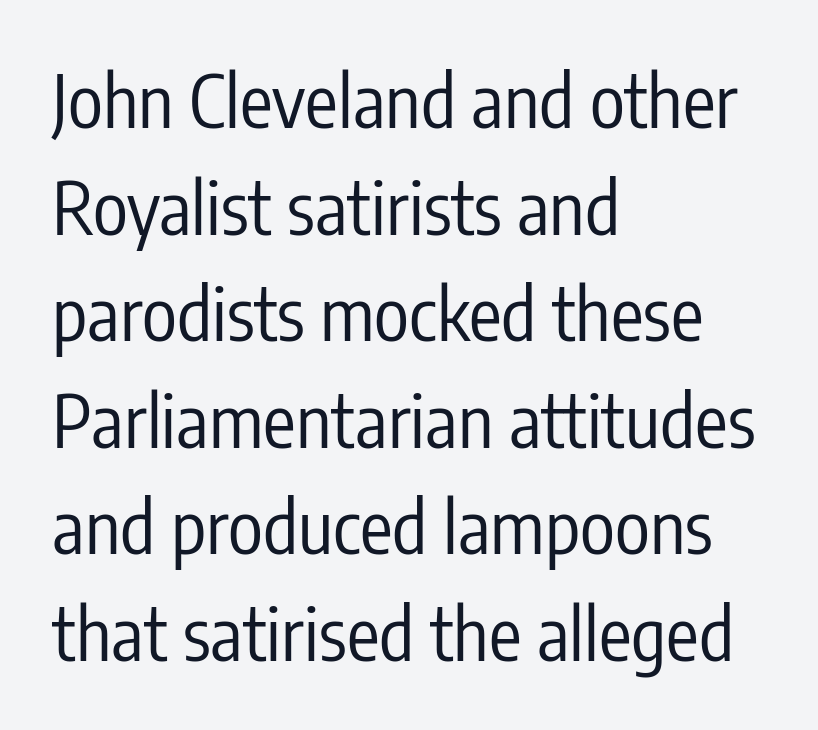
The letters look calm and open, with moderate or lighter stems. The passage shown has conventional tracking throughout. The compositor pushed each line to the left boundary. Typographically, this falls in the sans-serif category. These lines are rendered in a variable-pitch font. Nobody drew a line under any word here.
